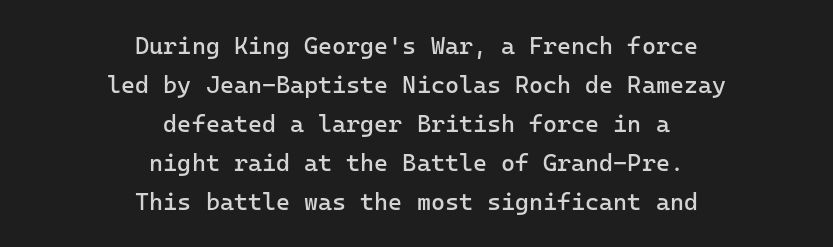
{"italic": "no", "bold": "no", "underline": "no", "align": "center", "line_spacing": "normal", "line_spacing_ratio": 1.62, "letter_spacing": "normal", "letter_spacing_em": 0.0, "glyph_px": 24}
